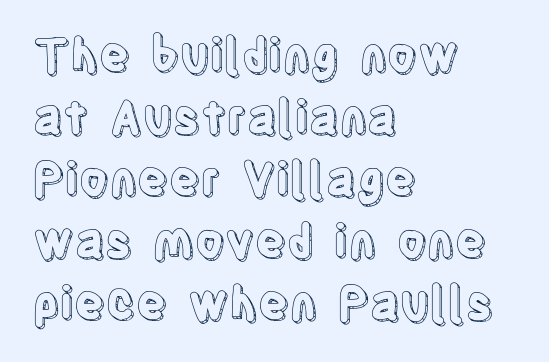
Look at the tracking — it's just the regular setting, nothing added. Casual observation: everything's shoved over to the left. The specimen reads as upright at a glance. Think of a printed novel: that variable character pitch is what you see here. The line-height multiplier appears to be the usual default. Has an underline been added? It has not.
